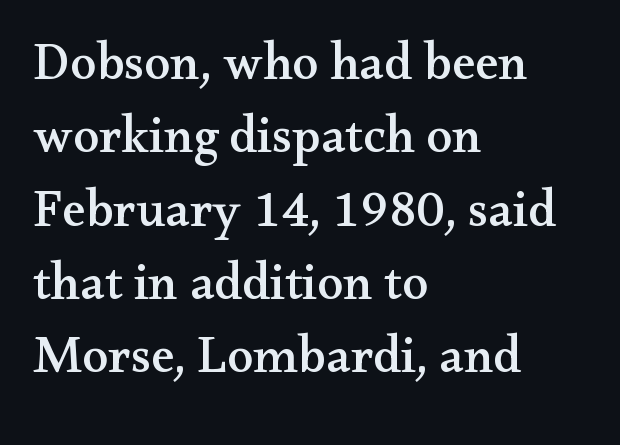
Just letters on the line, the space beneath them empty. No italicization has been applied; the sample stays upright. Serifs: yes, visible at the terminals of the letterforms. Interline gaps are of average width in this sample.
